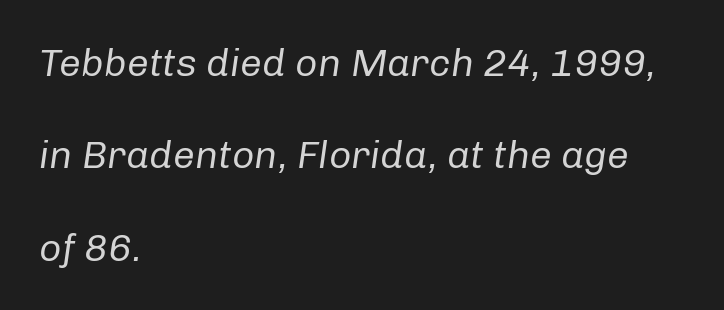
The image shows 39 px regular-weight type, italic (leaning right); set left-aligned, loose line spacing (2.37x), normal letter spacing, not underlined; low stroke contrast and a medium x-height.
